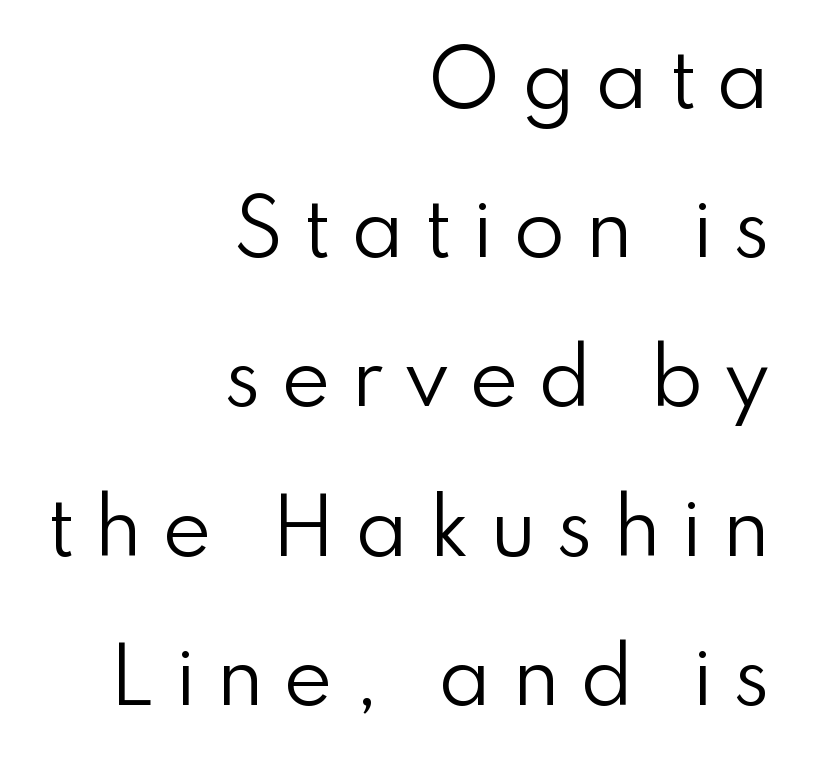
The image shows 75 px regular-weight sans-serif type, upright; set right-aligned, loose line spacing (1.99x), unusually wide letter spacing (+0.26 em), not underlined; low stroke contrast and a small x-height.
